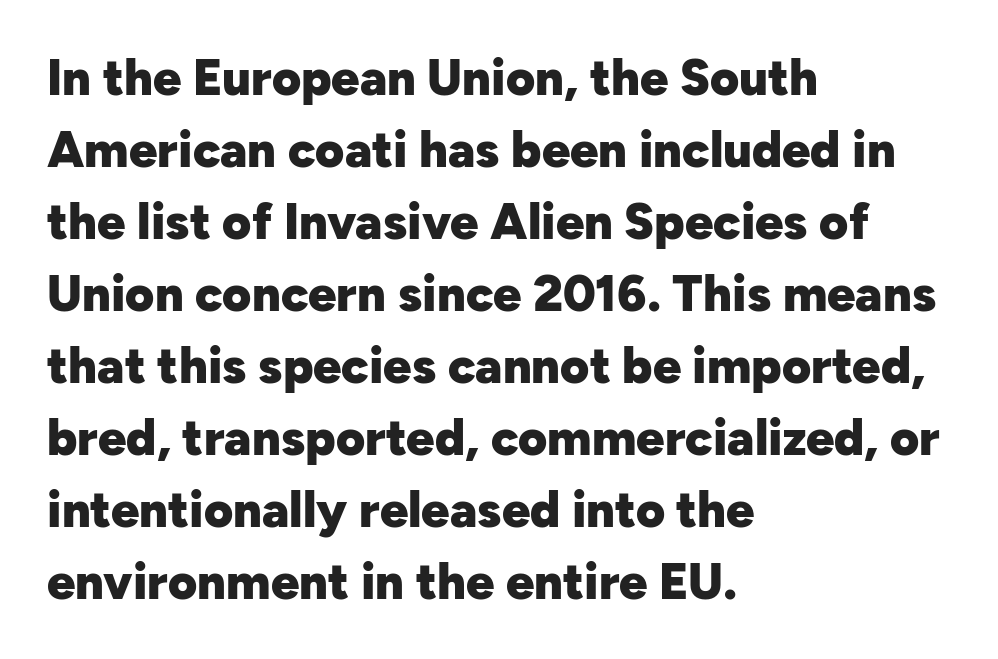
Vertically, the passage feels balanced, rows spaced as you'd expect. The letters advance in unequal steps, a hallmark of proportional type. There is no visible air inserted between adjacent glyphs. Quick note: underline off.
